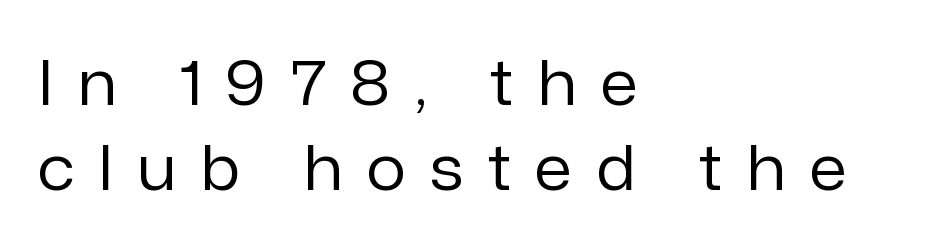
{"serif": "no", "italic": "no", "bold": "no", "weight": "regular", "width": "normal", "stroke_contrast": "low", "x_height": "medium", "monospaced": "no", "underline": "no", "align": "left", "line_spacing": "normal", "line_spacing_ratio": 1.39, "letter_spacing": "wide", "letter_spacing_em": 0.41, "glyph_px": 61}
